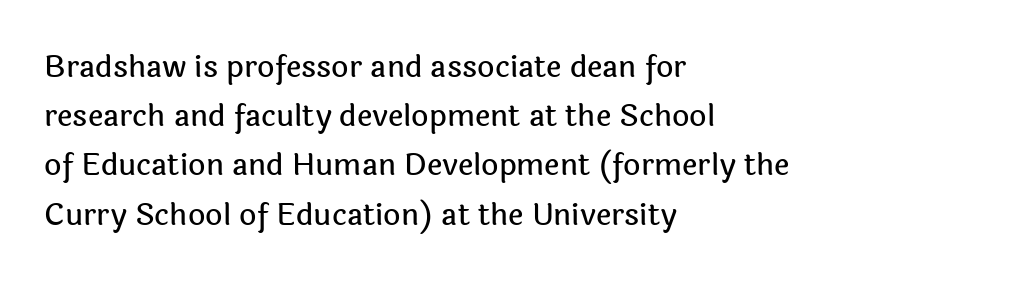
{"serif": "no", "italic": "no", "width": "normal", "x_height": "medium", "monospaced": "no", "underline": "no", "align": "left", "line_spacing": "normal", "line_spacing_ratio": 1.64, "letter_spacing": "normal", "letter_spacing_em": 0.0, "glyph_px": 30}
